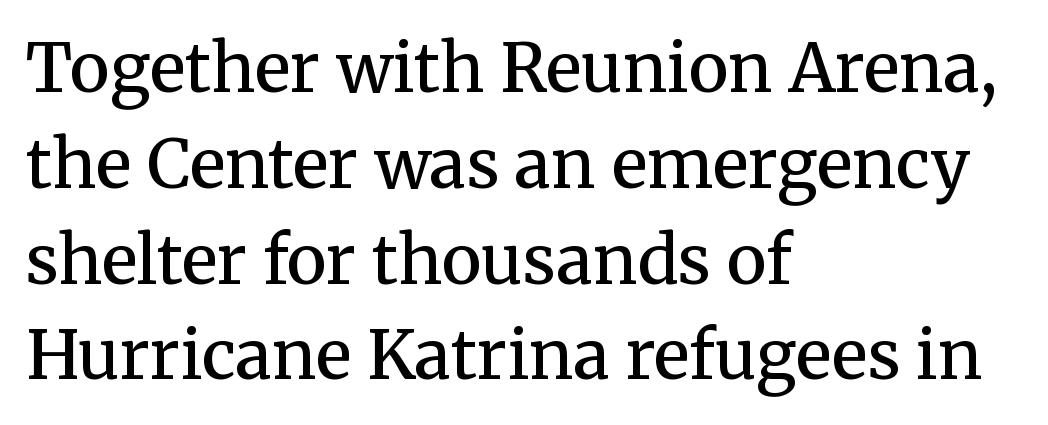
Here the designer chose a conventional face with non-uniform glyph widths. Typesetter's note: demi weight, one step under bold. Is there much room between lines? A standard amount, neither cramped nor airy. Descenders are the only things crossing below the line. Do the letters lean? They stand straight.
